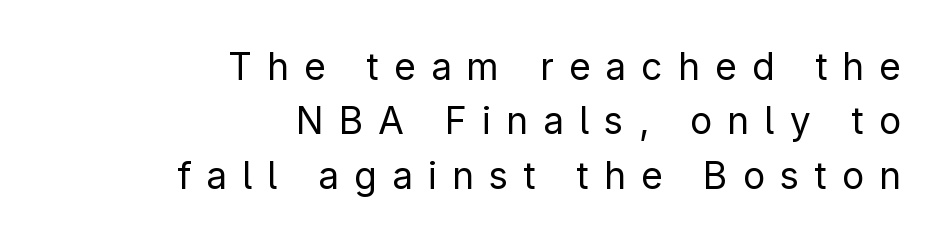
Reading down the block, your eye finds every line finishing at a fixed right position. Students, note that the glyphs here are deliberately spaced far apart. Every stem runs plumb, perpendicular to the baseline. The letters carry no serifs — their stems end cleanly without finishing strokes. This is not heavy type; no bold has been used.
